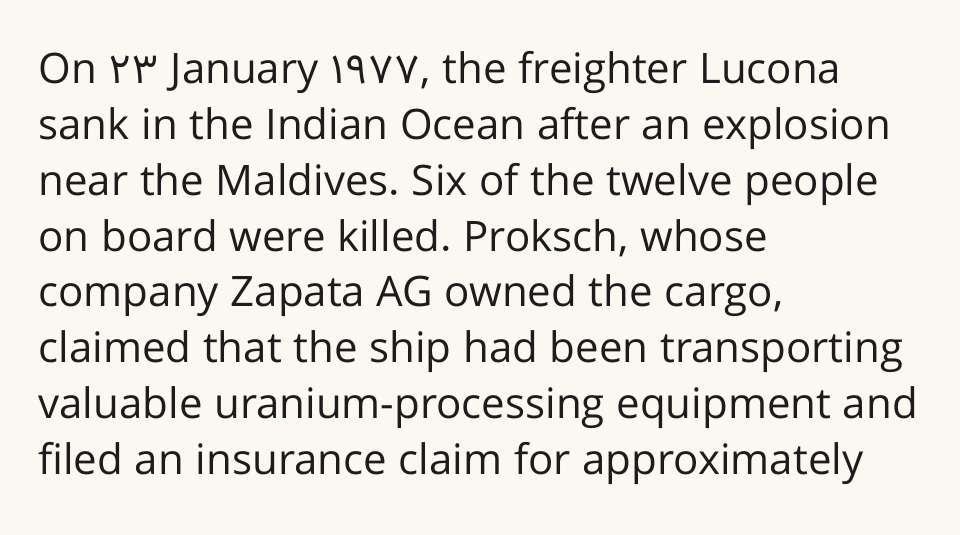
The image shows 42 px regular-weight sans-serif type, upright; set left-aligned, normal line spacing (1.33x), normal letter spacing, not underlined; low stroke contrast and a medium x-height.
